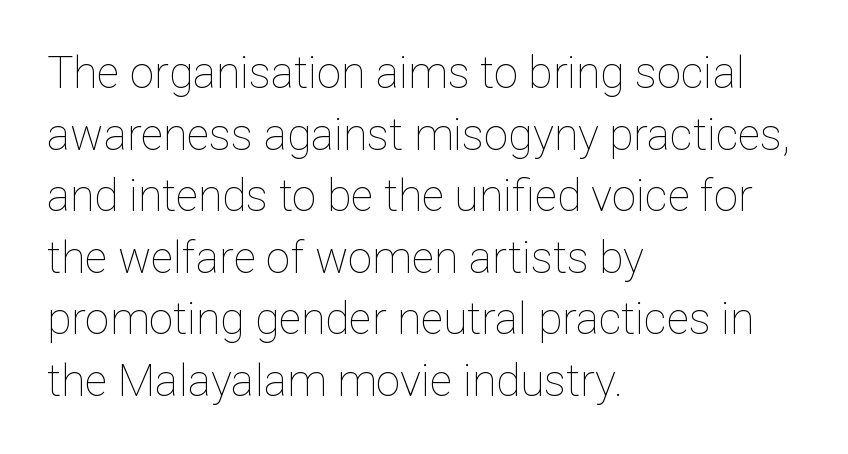
The image shows 44 px thin type, upright; set left-aligned, normal line spacing (1.4x), normal letter spacing, not underlined; low stroke contrast and a medium x-height.
